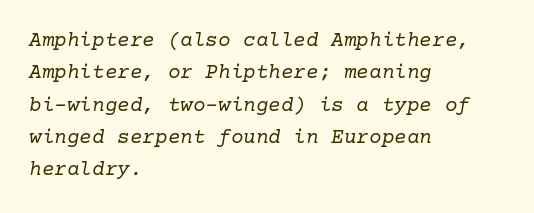
Q: Is the text bold? A: No.
Q: Is the text italic (slanted)? A: Yes, it leans right by about 10 degrees.
Q: Is the text underlined? A: No.
Q: How is the paragraph aligned? A: Left-aligned.
Q: Is the spacing between letters normal or unusually wide? A: Normal.
Q: Is the spacing between lines tight, normal or loose? A: Normal.
